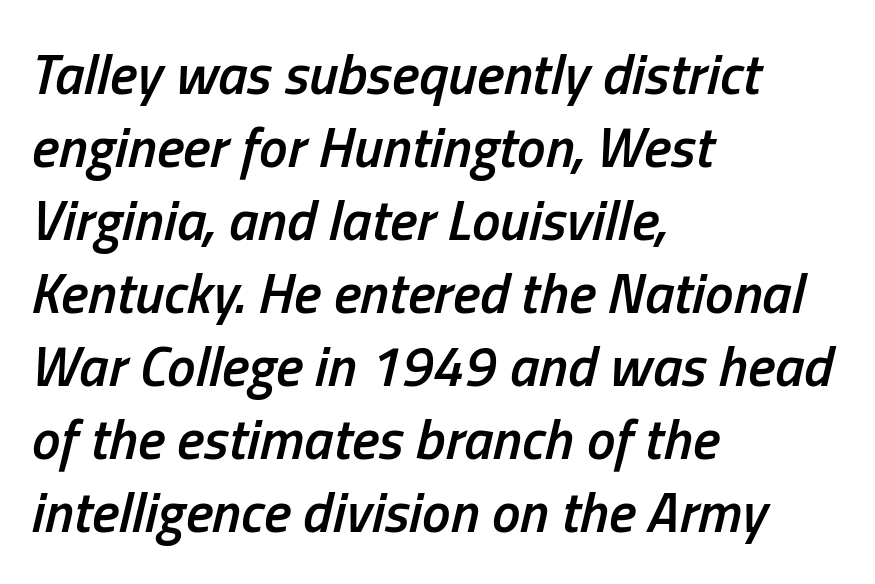
The image shows 57 px semibold, condensed type, italic (leaning right); set left-aligned, normal line spacing (1.28x), normal letter spacing, not underlined; low stroke contrast and a medium x-height.
